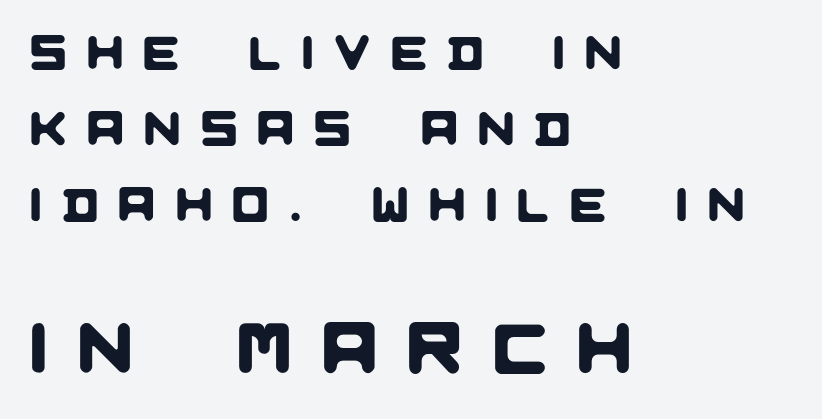
The image shows 72 px sans-serif type; set left-aligned, normal line spacing (1.58x), unusually wide letter spacing (+0.43 em), not underlined; the second (bottom) block is 1.5x larger; low stroke contrast and a large x-height.
